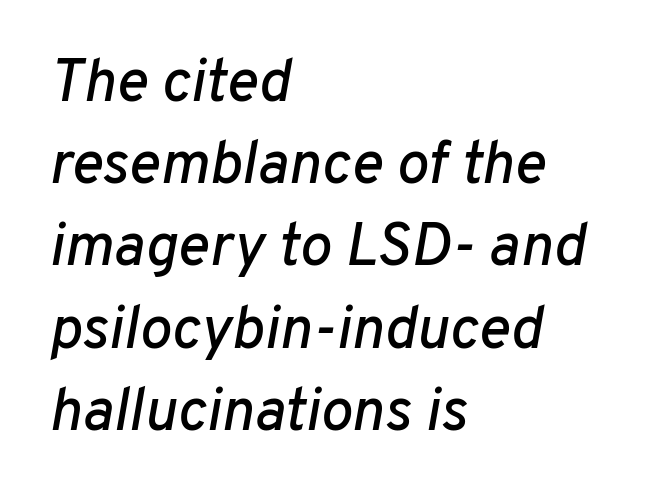
Q: Is the text italic (slanted)? A: Yes, it leans right by about 10 degrees.
Q: Is the text underlined? A: No.
Q: How is the paragraph aligned? A: Left-aligned.
Q: Is the spacing between letters normal or unusually wide? A: Normal.
Q: Is the spacing between lines tight, normal or loose? A: Normal.
Q: Width (condensed, normal, or wide)? A: Normal.
Q: Stroke contrast? A: Low.
Q: x-height? A: Medium.
Q: Monospaced? A: No.
